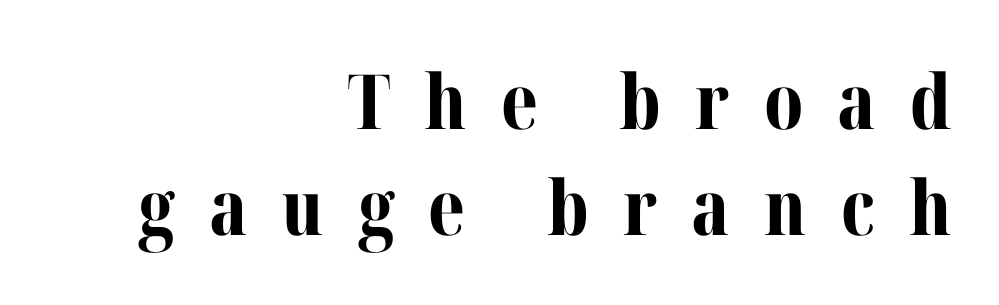
The image shows 76 px bold serif type, upright; set right-aligned, normal line spacing (1.39x), unusually wide letter spacing (+0.45 em), not underlined; medium stroke contrast and a medium x-height.
